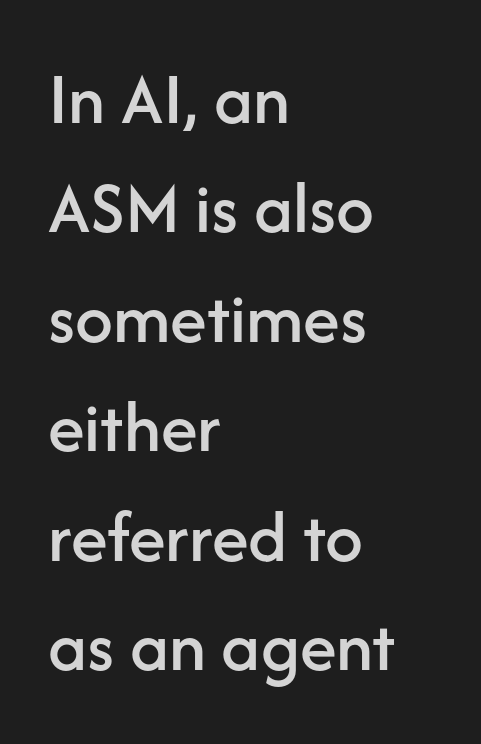
The image shows 75 px sans-serif type, upright; set left-aligned, normal line spacing (1.46x), normal letter spacing, not underlined; low stroke contrast and a medium x-height.
